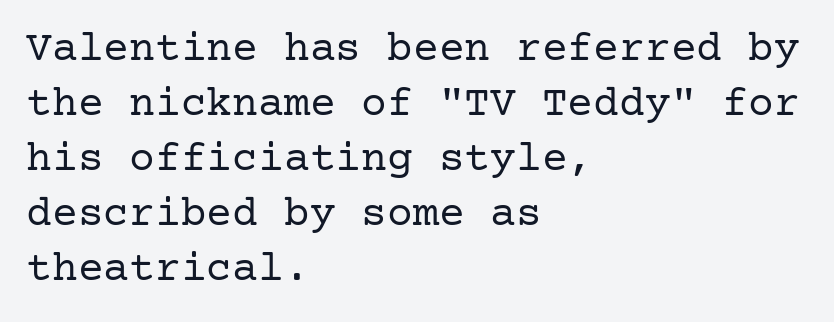
{"serif": "yes", "italic": "no", "bold": "no", "weight": "regular", "width": "normal", "stroke_contrast": "low", "x_height": "medium", "underline": "no", "align": "left", "line_spacing": "normal", "line_spacing_ratio": 1.28, "letter_spacing": "normal", "letter_spacing_em": 0.0, "glyph_px": 43}
